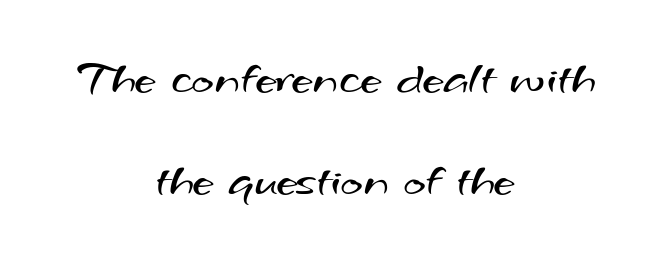
The image shows 48 px regular-weight, wide sans-serif type; set centered, loose line spacing (2.12x), normal letter spacing, not underlined; medium stroke contrast and a small x-height.
